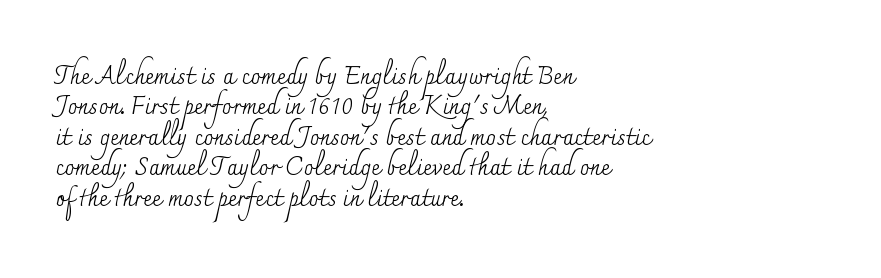
{"bold": "no", "underline": "no", "align": "left", "line_spacing": "normal", "line_spacing_ratio": 1.27, "letter_spacing": "normal", "letter_spacing_em": 0.0, "glyph_px": 24}
